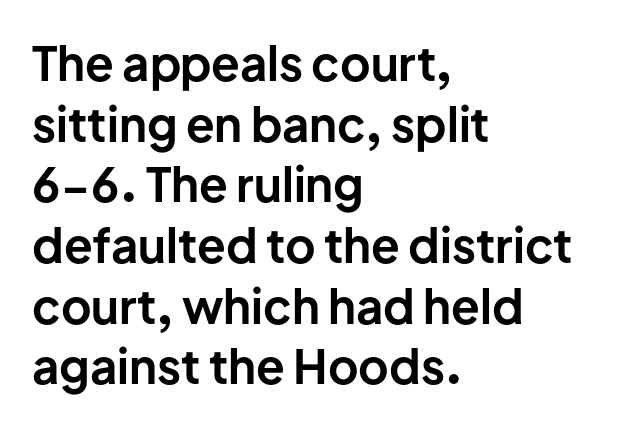
The image shows 47 px bold sans-serif type, upright; set left-aligned, normal line spacing (1.29x), normal letter spacing, not underlined; low stroke contrast and a medium x-height.
